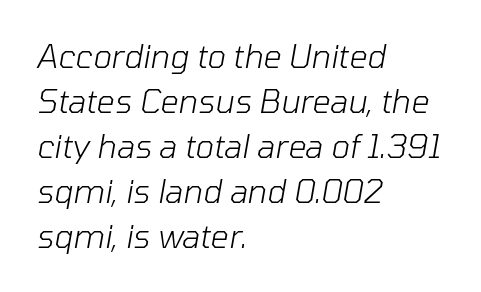
{"italic": "yes", "lean": "right", "slant_degrees": 10, "bold": "no", "weight": "light", "width": "normal", "stroke_contrast": "low", "x_height": "medium", "monospaced": "no", "underline": "no", "align": "left", "line_spacing": "normal", "line_spacing_ratio": 1.41, "letter_spacing": "normal", "letter_spacing_em": 0.0, "glyph_px": 32}
